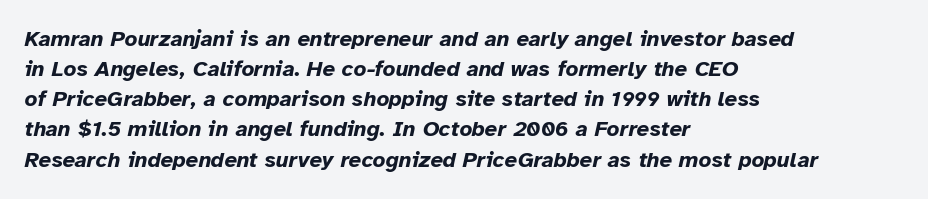
Q: Is the text bold? A: Yes.
Q: Is the text italic (slanted)? A: Yes, it leans right by about 12 degrees.
Q: Is the text underlined? A: No.
Q: How is the paragraph aligned? A: Left-aligned.
Q: Is the spacing between letters normal or unusually wide? A: Normal.
Q: Is the spacing between lines tight, normal or loose? A: Normal.
